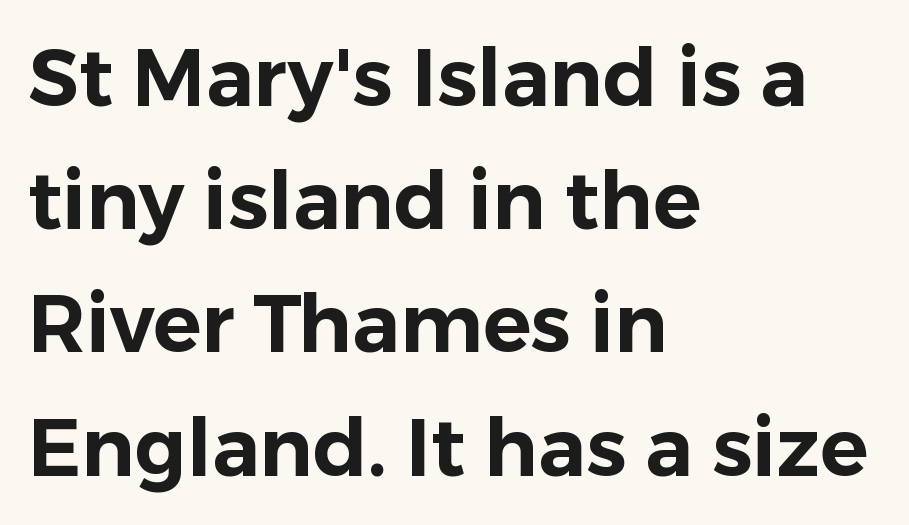
{"serif": "no", "italic": "no", "width": "normal", "stroke_contrast": "low", "x_height": "medium", "monospaced": "no", "underline": "no", "align": "left", "line_spacing": "normal", "line_spacing_ratio": 1.54, "letter_spacing": "normal", "letter_spacing_em": 0.0, "glyph_px": 80}
